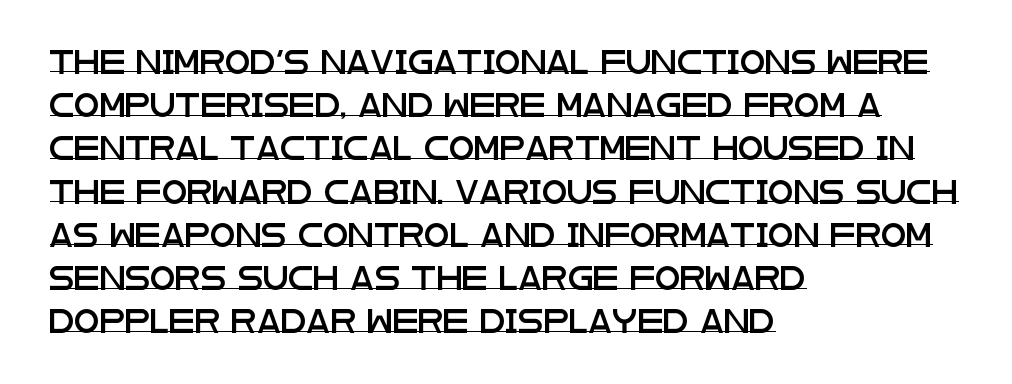
Does a line run under the words? Yes, clearly. Look at the tracking — it's just the regular setting, nothing added. The text block is weighted toward the left margin, trailing off unevenly rightward. Every character sits straight up, as roman type does.
